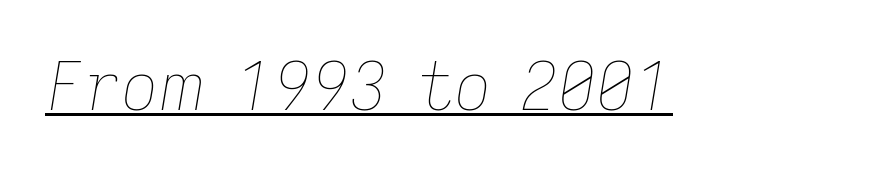
{"italic": "yes", "lean": "right", "slant_degrees": 9, "bold": "no", "weight": "thin", "width": "normal", "stroke_contrast": "low", "x_height": "medium", "monospaced": "no", "underline": "yes", "letter_spacing": "normal", "letter_spacing_em": 0.0, "glyph_px": 66}
